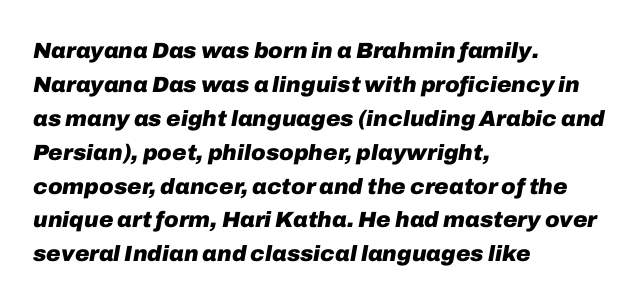
{"italic": "yes", "lean": "right", "slant_degrees": 10, "bold": "yes", "underline": "no", "align": "left", "line_spacing": "normal", "line_spacing_ratio": 1.54, "letter_spacing": "normal", "letter_spacing_em": 0.0, "glyph_px": 22}
